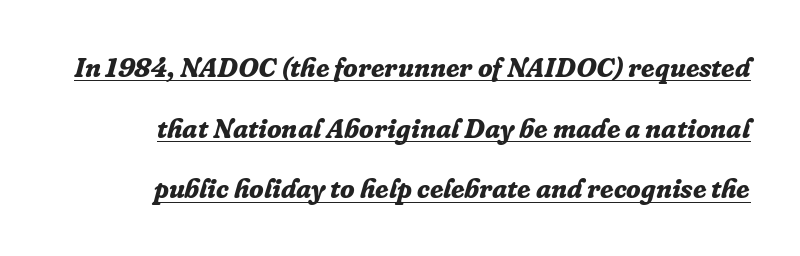
The image shows 27 px bold type, italic (leaning right); set loose line spacing (2.25x), normal letter spacing, underlined.
